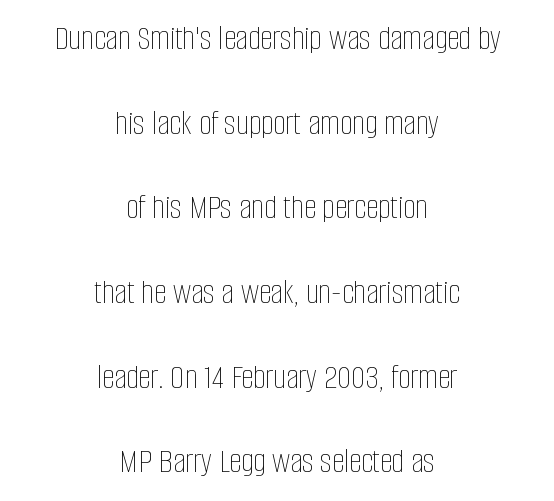
Decoration check: the copy has no underline. These lines stand farther apart than default settings would place them. Layout note: lines centered. Bold? No — there's no thickening of the strokes.
